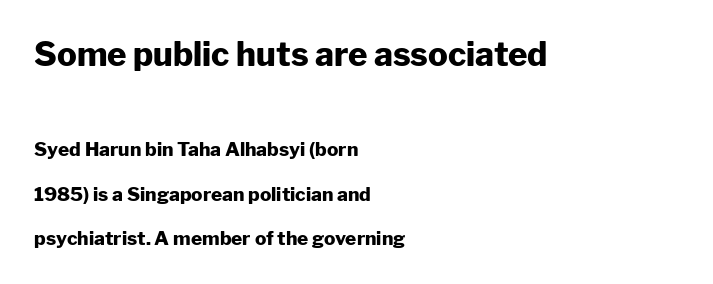
{"serif": "no", "italic": "no", "bold": "yes", "weight": "heavy", "width": "normal", "stroke_contrast": "low", "x_height": "medium", "monospaced": "no", "underline": "no", "align": "left", "line_spacing": "loose", "line_spacing_ratio": 2.33, "letter_spacing": "normal", "letter_spacing_em": 0.0, "larger_block": "first", "size_ratio": 1.74, "glyph_px": 33}
